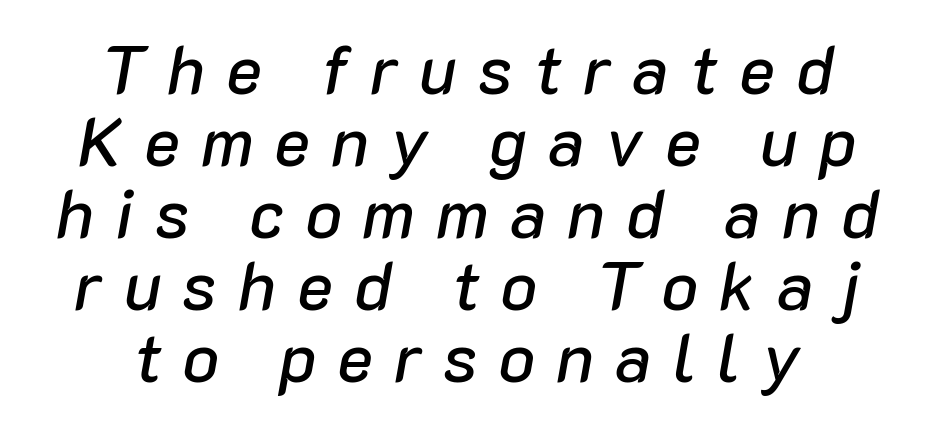
Q: Is the text italic (slanted)? A: Yes, it leans right by about 10 degrees.
Q: Is the text underlined? A: No.
Q: How is the paragraph aligned? A: Centered.
Q: Is the spacing between letters normal or unusually wide? A: Unusually wide.
Q: Is the spacing between lines tight, normal or loose? A: Tight.
Q: Width (condensed, normal, or wide)? A: Normal.
Q: Stroke contrast? A: Low.
Q: x-height? A: Medium.
Q: Monospaced? A: No.
